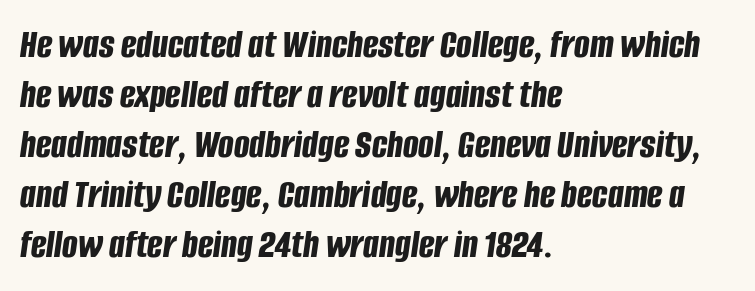
Compared with an ordinary text face, these strokes are far heavier — a full bold. How are the letters spaced? Ordinarily, with no added tracking. Quick note: underline off. You could not count columns in this text — the font is proportionally spaced. A student would call this left alignment; a typographer would say flush left, rag right. Notice how the stems are inclined rather than vertical — that's the hallmark of italics.
